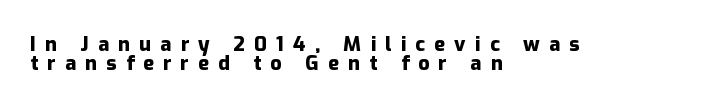
Inter-character spacing is expanded well beyond the font's built-in metrics. Short and long lines alike share a common starting point at left. The words here are not underlined. The face used here has the dense, thick strokes of a bold. What's the leading like? Squeezed, with rows nearly overlapping.
